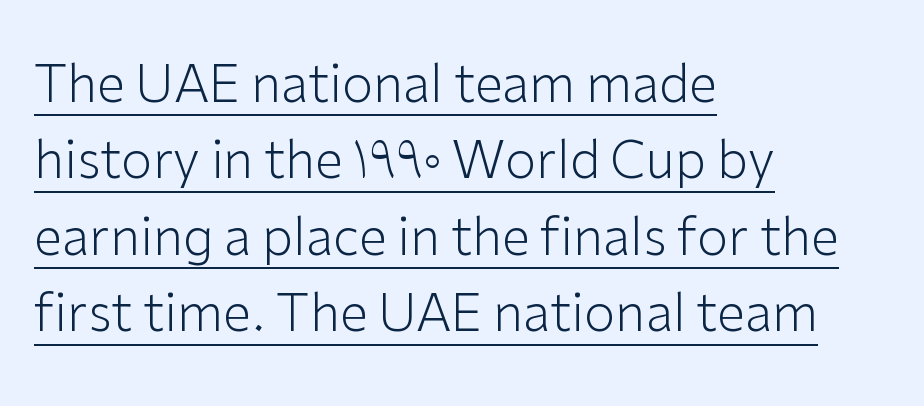
The image shows 51 px light sans-serif type, upright; set left-aligned, normal line spacing (1.5x), normal letter spacing, underlined; low stroke contrast and a medium x-height.
